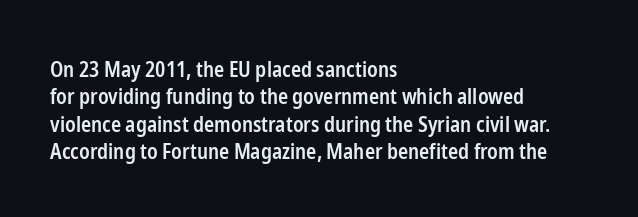
Q: Is the text bold? A: Semi-bold.
Q: Is the text italic (slanted)? A: No, it is upright.
Q: Is the text underlined? A: No.
Q: How is the paragraph aligned? A: Left-aligned.
Q: Is the spacing between letters normal or unusually wide? A: Normal.
Q: Is the spacing between lines tight, normal or loose? A: Normal.
